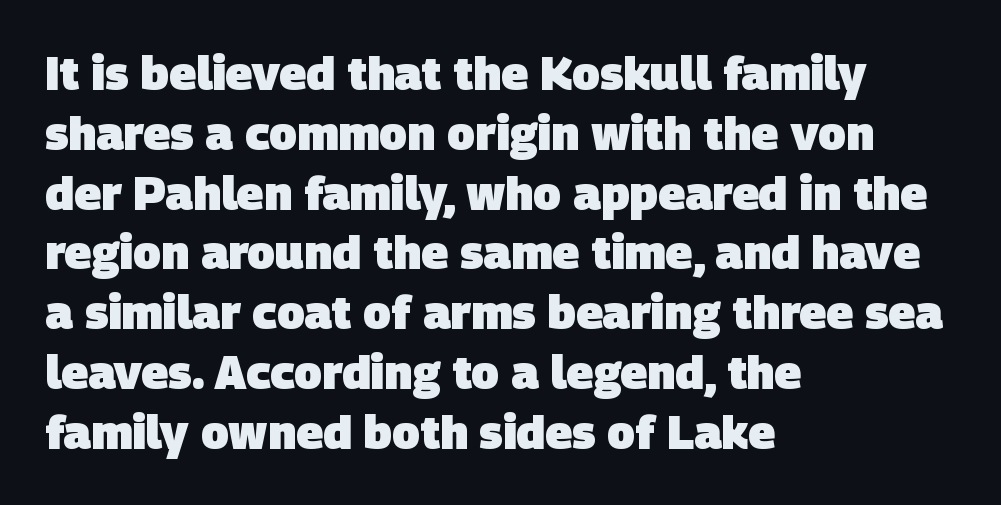
The image shows 46 px heavy sans-serif type; set left-aligned, normal line spacing (1.3x), normal letter spacing, not underlined; low stroke contrast and a large x-height.
